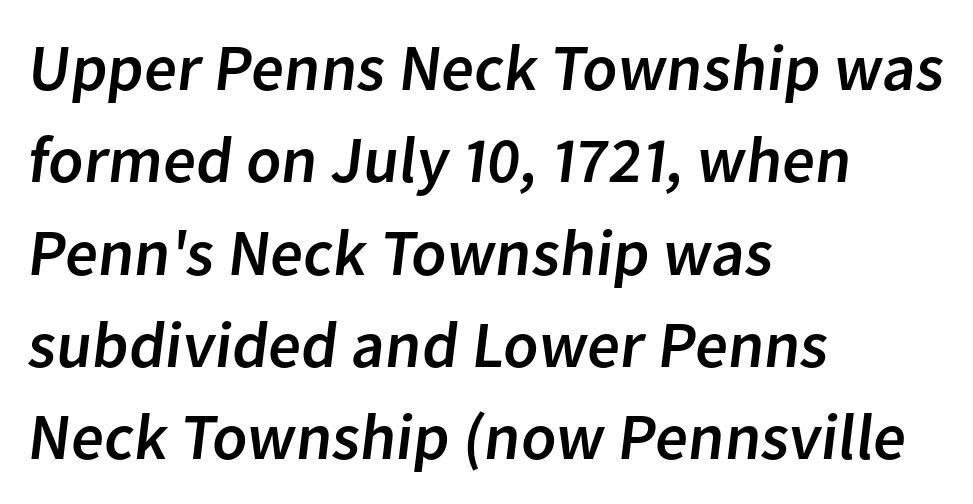
Q: Is the typeface a serif or a sans-serif typeface? A: Sans-serif.
Q: Is the text underlined? A: No.
Q: How is the paragraph aligned? A: Left-aligned.
Q: Is the spacing between letters normal or unusually wide? A: Normal.
Q: Is the spacing between lines tight, normal or loose? A: Normal.
Q: Width (condensed, normal, or wide)? A: Normal.
Q: Stroke contrast? A: Low.
Q: x-height? A: Medium.
Q: Monospaced? A: No.
